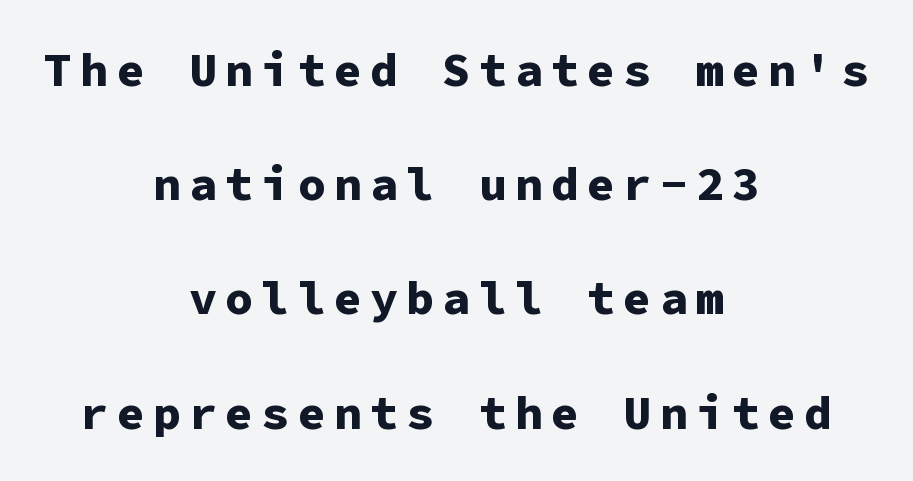
{"serif": "no", "italic": "no", "bold": "yes", "weight": "bold", "width": "normal", "stroke_contrast": "low", "x_height": "medium", "monospaced": "yes", "underline": "no", "align": "center", "line_spacing": "loose", "line_spacing_ratio": 2.43, "glyph_px": 47}
